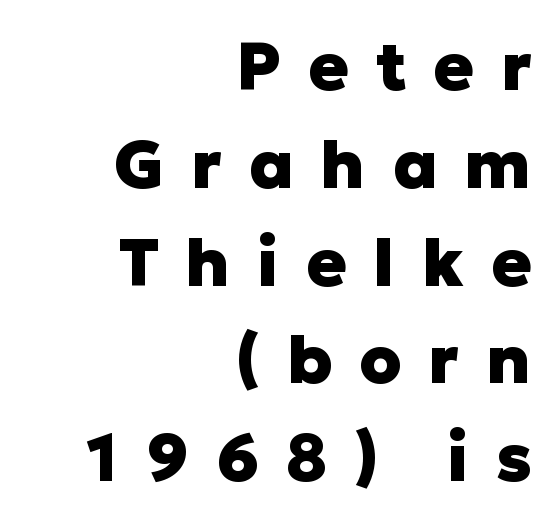
The image shows 67 px heavy sans-serif type, upright; set right-aligned, normal line spacing (1.46x), unusually wide letter spacing (+0.4 em), not underlined; low stroke contrast and a medium x-height.
